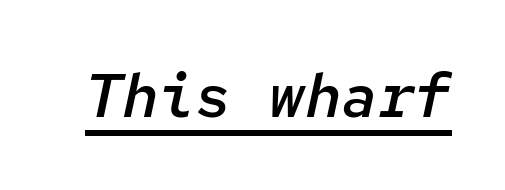
Q: Is the text bold? A: Semi-bold.
Q: Is the text italic (slanted)? A: Yes, it leans right by about 12 degrees.
Q: Is the text underlined? A: Yes.
Q: Is the spacing between letters normal or unusually wide? A: Normal.
Q: Width (condensed, normal, or wide)? A: Normal.
Q: Stroke contrast? A: Low.
Q: x-height? A: Medium.
Q: Monospaced? A: Yes.
